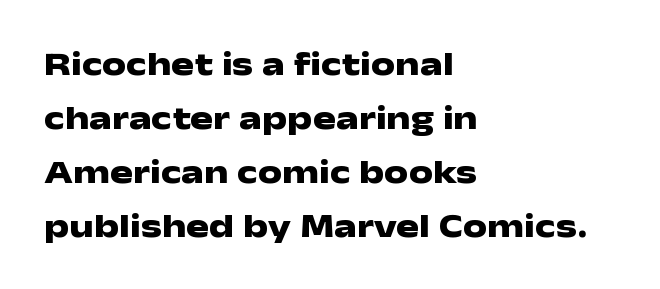
The image shows 34 px heavy, wide sans-serif type, upright; set left-aligned, normal line spacing (1.59x), normal letter spacing, not underlined; low stroke contrast and a medium x-height.
